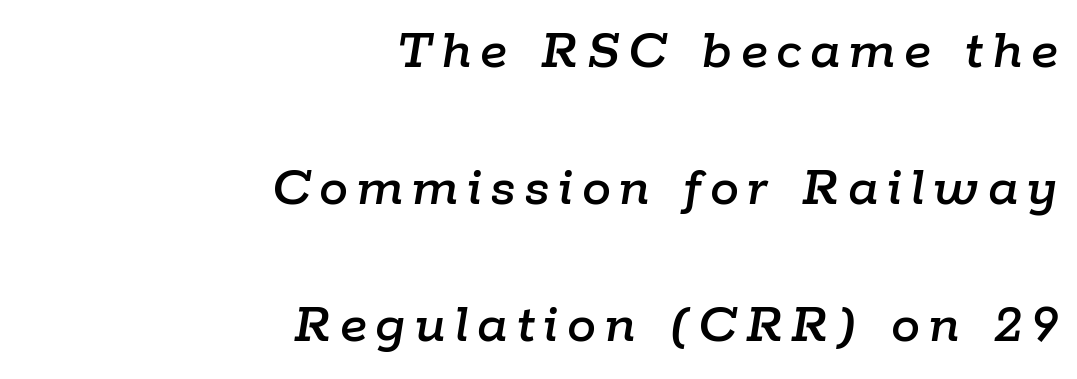
The image shows 58 px text type, italic (leaning right); set right-aligned, loose line spacing (2.36x), not underlined; low stroke contrast and a medium x-height.
